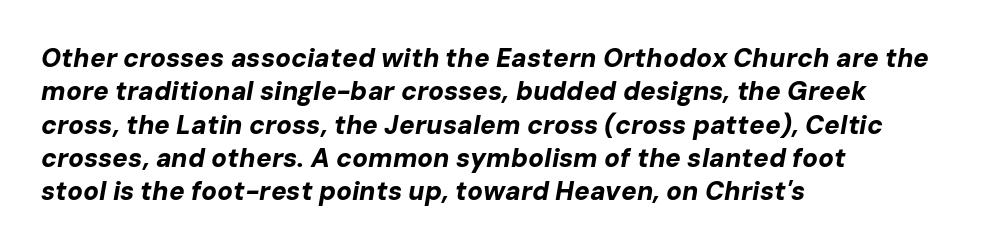
Q: Is the text bold? A: Yes.
Q: Is the text italic (slanted)? A: Yes, it leans right by about 10 degrees.
Q: Is the text underlined? A: No.
Q: How is the paragraph aligned? A: Left-aligned.
Q: Is the spacing between letters normal or unusually wide? A: Normal.
Q: Is the spacing between lines tight, normal or loose? A: Normal.
